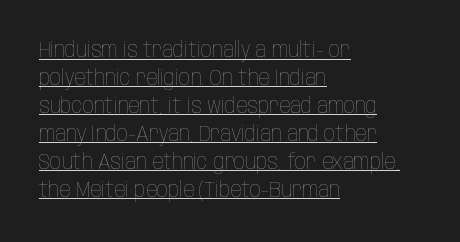
Leading: standard. This sample is left-justified, so line endings fall wherever the words run out. In terms of letterspacing, this is plain default setting. Somebody hit Ctrl+U on this one — the words are underlined. Italic? Not at all — the glyphs are vertical. Heft: none added — not bold.
